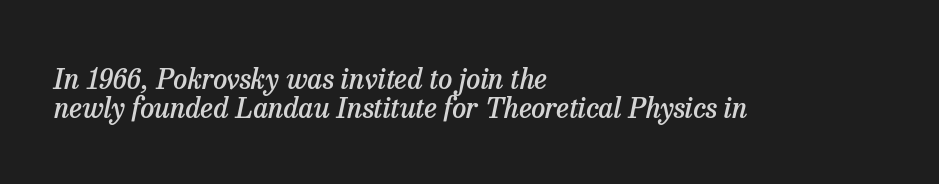
{"serif": "yes", "italic": "yes", "lean": "right", "slant_degrees": 13, "bold": "semi", "weight": "semibold", "width": "normal", "stroke_contrast": "low", "x_height": "medium", "monospaced": "no", "underline": "no", "align": "left", "line_spacing": "tight", "line_spacing_ratio": 1.02, "letter_spacing": "normal", "letter_spacing_em": 0.0, "glyph_px": 28}
